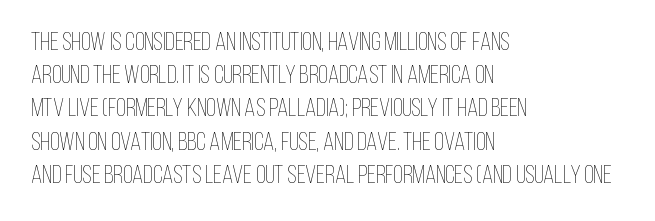
The image shows 25 px text type, upright; set left-aligned, normal line spacing (1.33x), normal letter spacing, not underlined.
